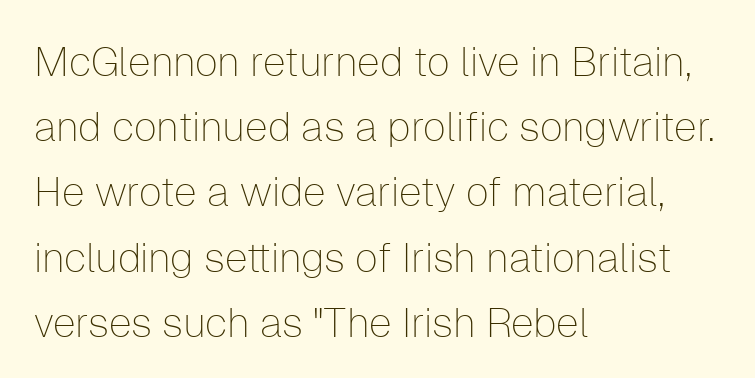
The image shows 41 px thin sans-serif type, upright; set left-aligned, normal line spacing (1.59x), normal letter spacing, not underlined; low stroke contrast and a medium x-height.
